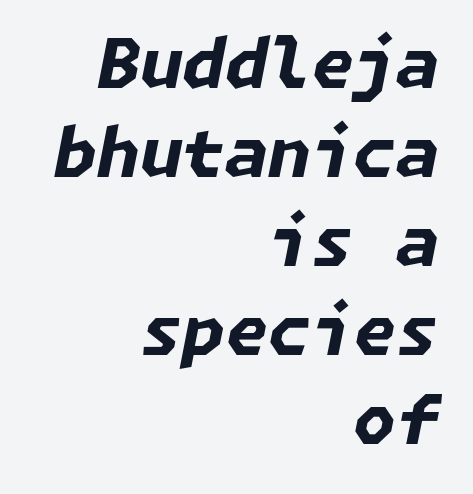
The image shows 69 px bold type, italic (leaning right); set right-aligned, normal line spacing (1.29x), normal letter spacing, not underlined; low stroke contrast and a medium x-height.
